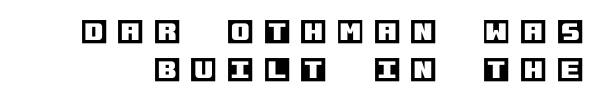
The image shows 27 px text type, upright; set normal line spacing (1.39x), unusually wide letter spacing (+0.38 em), not underlined.
